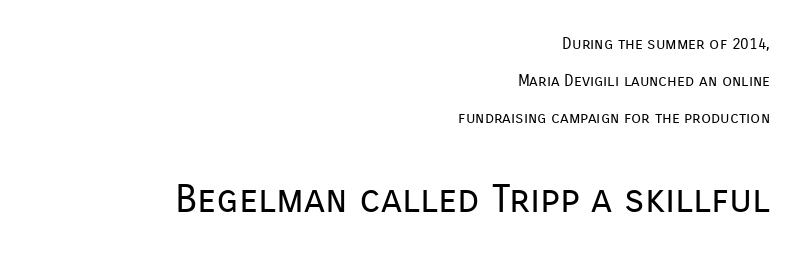
{"serif": "no", "italic": "no", "bold": "no", "weight": "regular", "width": "normal", "stroke_contrast": "low", "x_height": "medium", "monospaced": "no", "underline": "no", "align": "right", "line_spacing": "loose", "line_spacing_ratio": 2.3, "letter_spacing": "normal", "letter_spacing_em": 0.0, "larger_block": "second", "size_ratio": 2.44, "glyph_px": 39}
